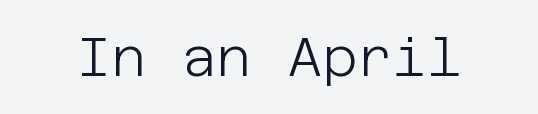
The space beneath each line is pristine and unruled. Ordinary non-slanted type is in use. A typesetter would label this face a sans. Nothing unusual about the tracking: characters are spaced as the font intends. Compared with a typical body face, this is equally light or lighter still.
